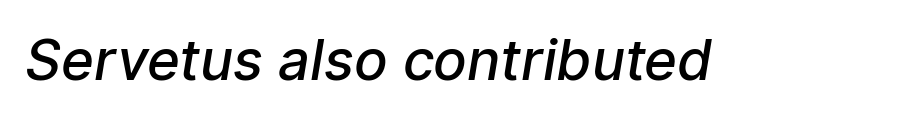
{"serif": "no", "bold": "semi", "weight": "semibold", "width": "normal", "stroke_contrast": "low", "x_height": "medium", "monospaced": "no", "underline": "no", "letter_spacing": "normal", "letter_spacing_em": 0.0, "glyph_px": 56}
